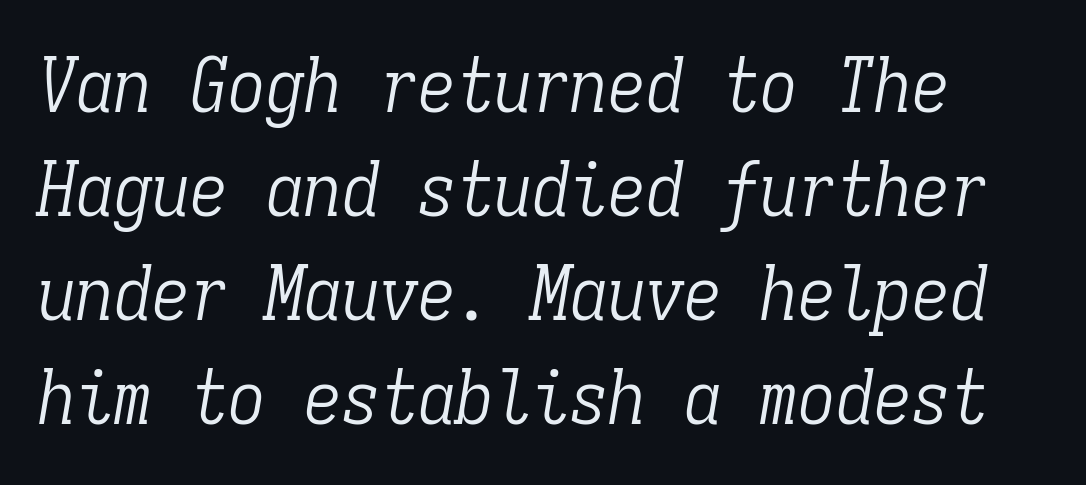
{"serif": "yes", "italic": "yes", "lean": "right", "slant_degrees": 9, "bold": "no", "weight": "light", "width": "condensed", "stroke_contrast": "low", "x_height": "medium", "monospaced": "yes", "underline": "no", "line_spacing": "normal", "line_spacing_ratio": 1.37, "letter_spacing": "normal", "letter_spacing_em": 0.0, "glyph_px": 76}
